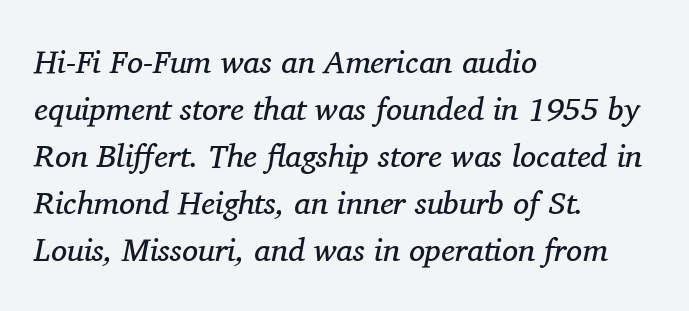
Left-aligned paragraph, ragged on the right. Is the type slanted? Yes — the strokes lean at a clear angle. The passage shown is typed in a proportional face where columns would drift. Leading matches the norm, producing a regular column.
